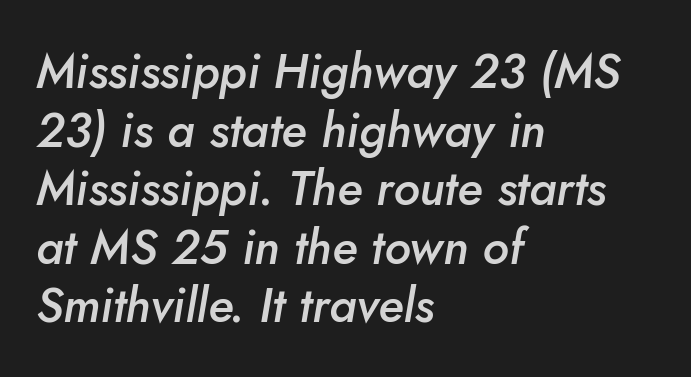
The tracking reads as untouched default to a designer's eye. The letters advance in unequal steps, a hallmark of proportional type. Type without underlining. The whole block is typeset with a tilt. Typographic density is moderately raised because the face is semibold. Each line starts at the same left margin while the right side varies.
